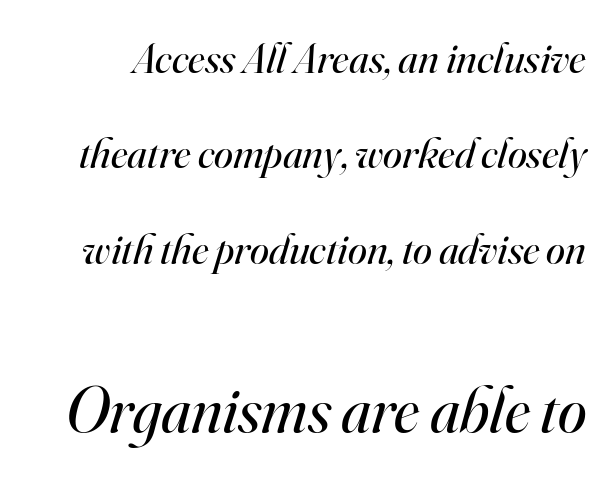
Q: Is the text bold? A: No.
Q: Is the text italic (slanted)? A: Yes, it leans right by about 16 degrees.
Q: Is the typeface a serif or a sans-serif typeface? A: Serif.
Q: Is the text underlined? A: No.
Q: Is the spacing between letters normal or unusually wide? A: Normal.
Q: Is the spacing between lines tight, normal or loose? A: Loose.
Q: Which block of text is set in a larger size, the first (top) or the second (bottom)? A: The second (bottom) one.
Q: Width (condensed, normal, or wide)? A: Normal.
Q: Stroke contrast? A: High.
Q: x-height? A: Small.
Q: Monospaced? A: No.
